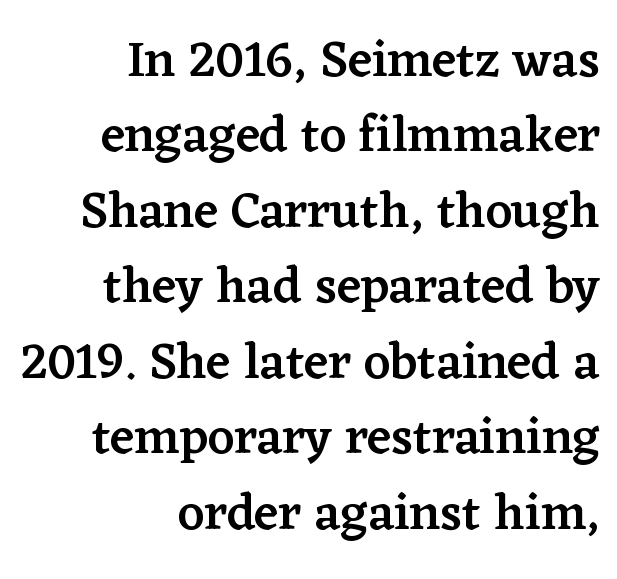
The image shows 51 px semibold serif type, upright; set right-aligned, normal line spacing (1.48x), normal letter spacing, not underlined; low stroke contrast and a medium x-height.
